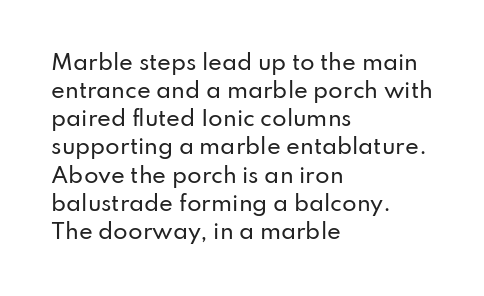
Q: Is the text italic (slanted)? A: No, it is upright.
Q: Is the text underlined? A: No.
Q: How is the paragraph aligned? A: Left-aligned.
Q: Is the spacing between letters normal or unusually wide? A: Normal.
Q: Is the spacing between lines tight, normal or loose? A: Normal.
